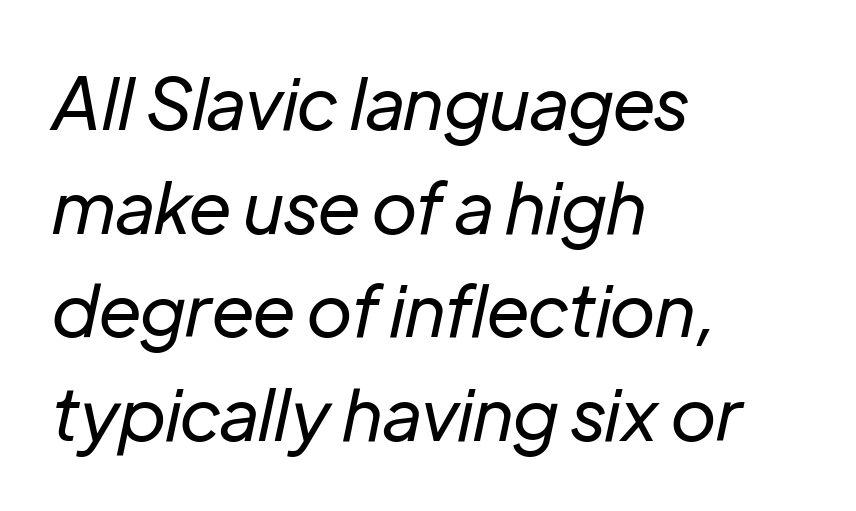
Q: Is the text bold? A: No.
Q: Is the text italic (slanted)? A: Yes, it leans right by about 12 degrees.
Q: Is the text underlined? A: No.
Q: How is the paragraph aligned? A: Left-aligned.
Q: Is the spacing between letters normal or unusually wide? A: Normal.
Q: Is the spacing between lines tight, normal or loose? A: Normal.
Q: Width (condensed, normal, or wide)? A: Normal.
Q: Stroke contrast? A: Low.
Q: x-height? A: Medium.
Q: Monospaced? A: No.
